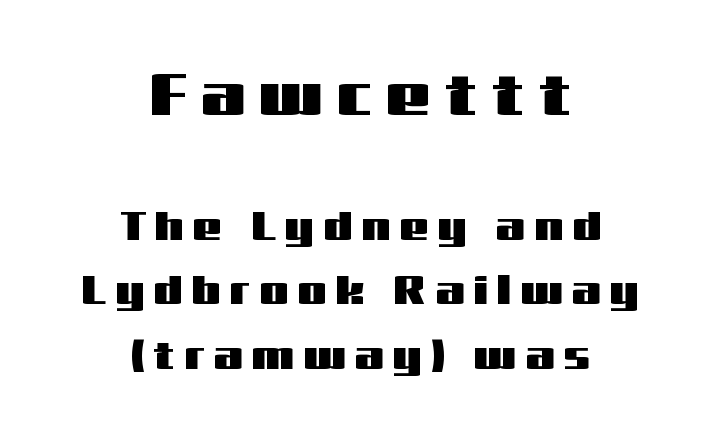
Line starts and ends both wander, symmetrically. In terms of letterform style, serifs are entirely absent. The letters advance in unequal steps, a hallmark of proportional type. Note: larger setting up top, smaller setting below.
